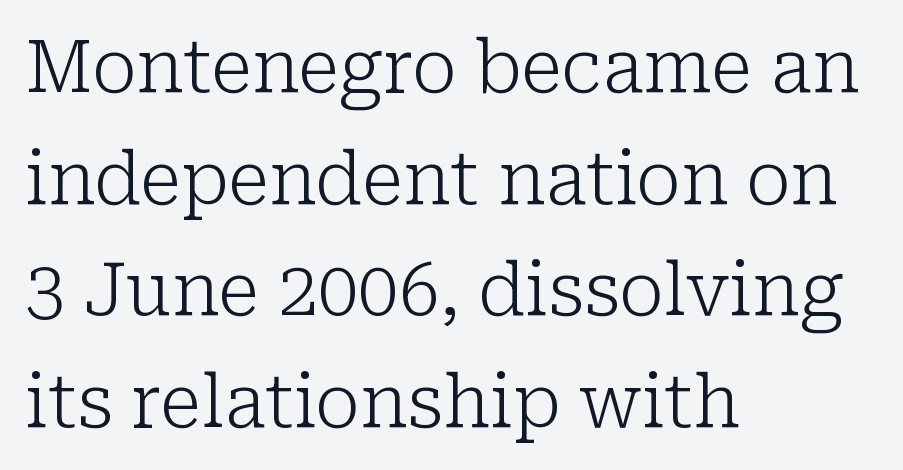
Q: Is the text bold? A: No.
Q: Is the text italic (slanted)? A: No, it is upright.
Q: Is the typeface a serif or a sans-serif typeface? A: Serif.
Q: Is the text underlined? A: No.
Q: How is the paragraph aligned? A: Left-aligned.
Q: Is the spacing between letters normal or unusually wide? A: Normal.
Q: Is the spacing between lines tight, normal or loose? A: Normal.
Q: Width (condensed, normal, or wide)? A: Normal.
Q: Stroke contrast? A: Low.
Q: x-height? A: Medium.
Q: Monospaced? A: No.
